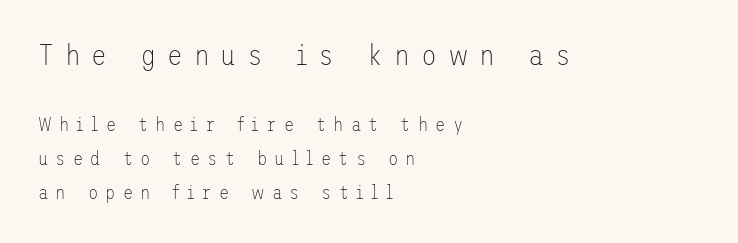
The image shows 29 px thin sans-serif type, upright; set left-aligned, line spacing 1.79x, unusually wide letter spacing (+0.37 em), not underlined; the first (top) block is 1.53x larger; low stroke contrast and a medium x-height.
